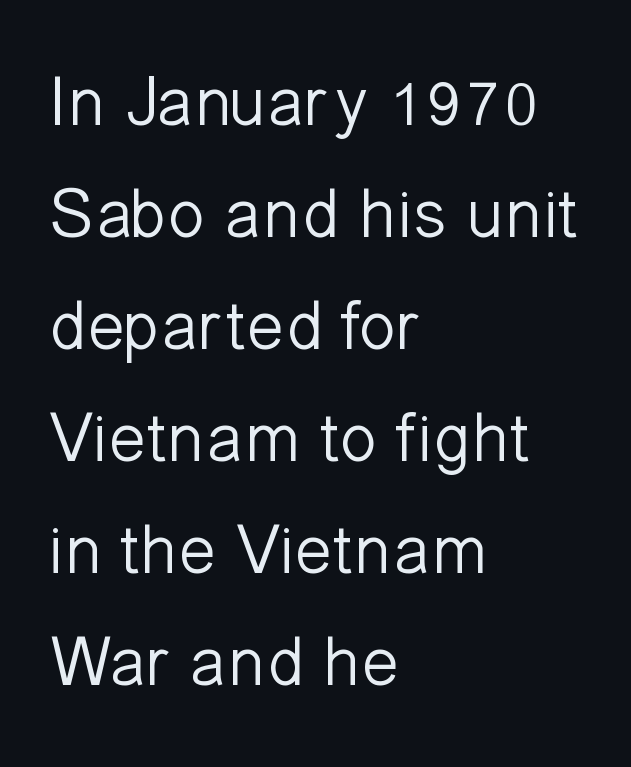
Q: Is the text bold? A: No.
Q: Is the text italic (slanted)? A: No, it is upright.
Q: Is the typeface a serif or a sans-serif typeface? A: Sans-serif.
Q: Is the text underlined? A: No.
Q: How is the paragraph aligned? A: Left-aligned.
Q: Is the spacing between letters normal or unusually wide? A: Normal.
Q: Is the spacing between lines tight, normal or loose? A: Normal.
Q: Width (condensed, normal, or wide)? A: Normal.
Q: Stroke contrast? A: Low.
Q: x-height? A: Medium.
Q: Monospaced? A: No.
